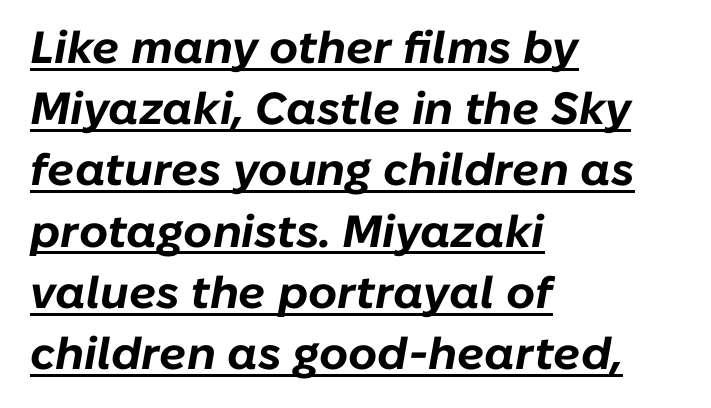
The image shows 45 px bold type, italic (leaning right); set left-aligned, normal line spacing (1.36x), normal letter spacing, underlined; low stroke contrast and a medium x-height.
